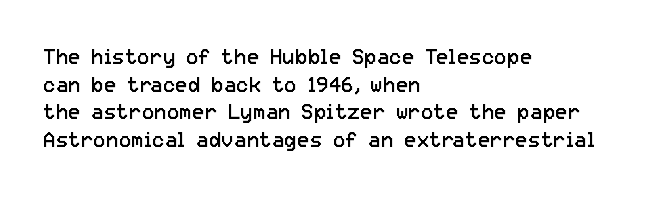
The image shows 21 px text type, upright; set left-aligned, normal line spacing (1.32x), normal letter spacing, not underlined.
